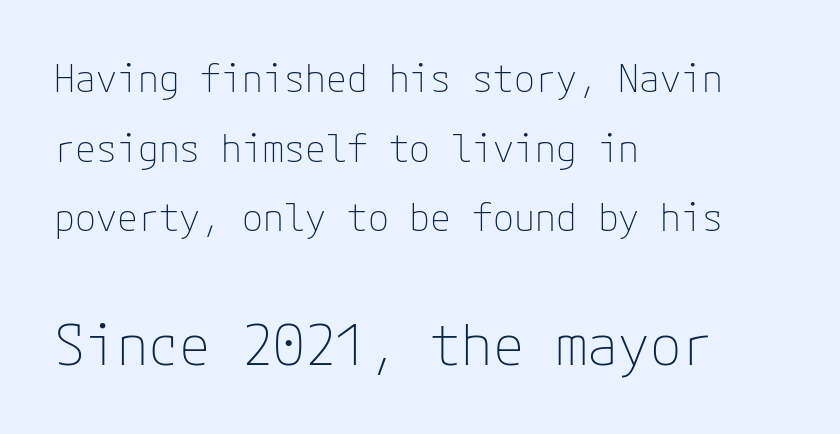
The cut favours lightness, reaching ordinary text weight at its darkest. A bare baseline throughout the passage. Which chunk is bigger? The second one — the bottom block dwarfs the top. A roman cut, with each character standing at attention. Serif or sans? Sans — the stroke terminals are bare. The type is set solid horizontally, with unmodified tracking.
